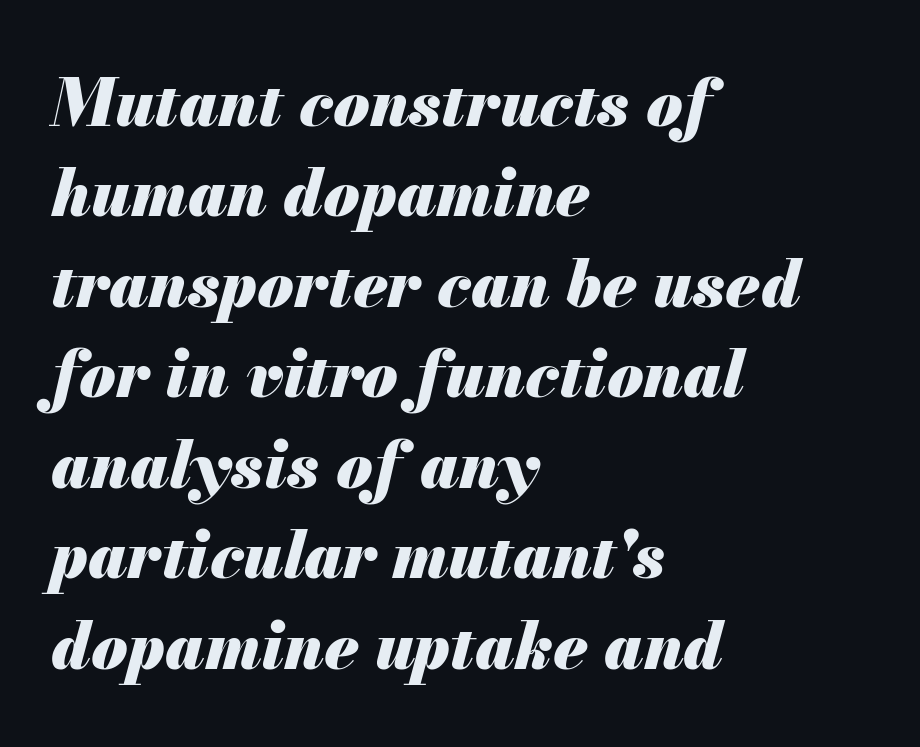
{"italic": "yes", "lean": "right", "slant_degrees": 13, "bold": "yes", "weight": "heavy", "width": "normal", "stroke_contrast": "medium", "x_height": "small", "monospaced": "no", "underline": "no", "align": "left", "line_spacing": "normal", "line_spacing_ratio": 1.37, "letter_spacing": "normal", "letter_spacing_em": 0.0, "glyph_px": 66}
